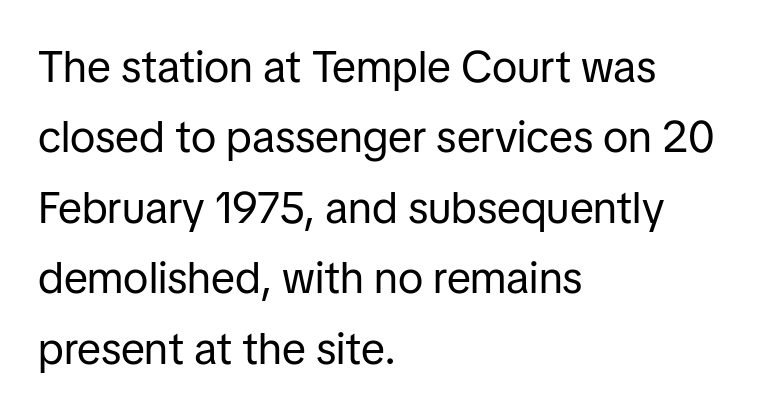
{"serif": "no", "italic": "no", "bold": "no", "weight": "regular", "width": "normal", "stroke_contrast": "low", "x_height": "medium", "monospaced": "no", "underline": "no", "align": "left", "line_spacing": "normal", "line_spacing_ratio": 1.6, "letter_spacing": "normal", "letter_spacing_em": 0.0, "glyph_px": 44}
